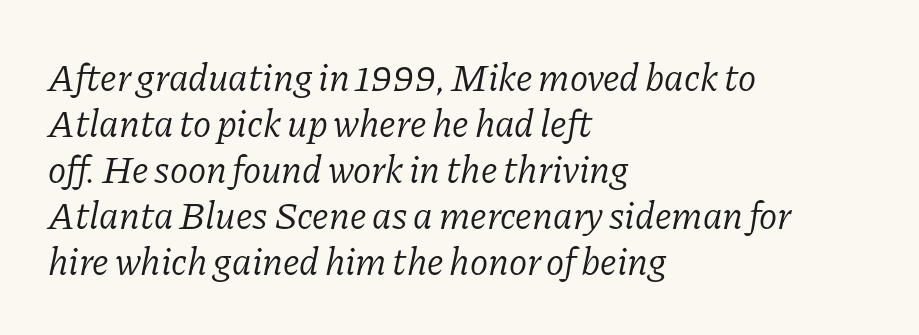
The weight tops out at a normal text grade. The type family on display is of the serif kind. Note the varied advance widths — an 'i' is clearly narrower than an 'm'. You could call the tracking neutral — neither tight nor loose. Does the copy run flush right? No — it runs flush left. There's an unmistakable incline to the writing here.
